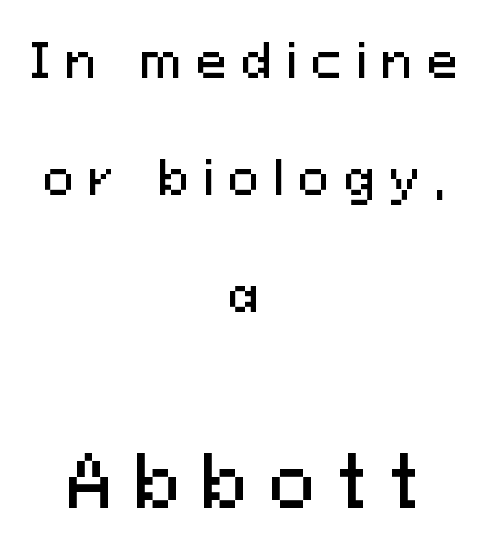
Q: Is the text italic (slanted)? A: No, it is upright.
Q: Is the typeface a serif or a sans-serif typeface? A: Sans-serif.
Q: Is the text underlined? A: No.
Q: How is the paragraph aligned? A: Centered.
Q: Is the spacing between letters normal or unusually wide? A: Unusually wide.
Q: Is the spacing between lines tight, normal or loose? A: Loose.
Q: Which block of text is set in a larger size, the first (top) or the second (bottom)? A: The second (bottom) one.
Q: Width (condensed, normal, or wide)? A: Normal.
Q: Stroke contrast? A: Medium.
Q: x-height? A: Medium.
Q: Monospaced? A: No.
